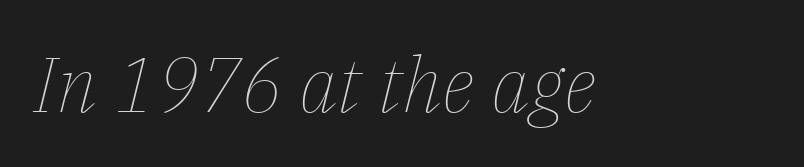
Q: Is the text bold? A: No.
Q: Is the text italic (slanted)? A: Yes, it leans right by about 14 degrees.
Q: Is the text underlined? A: No.
Q: Is the spacing between letters normal or unusually wide? A: Normal.
Q: Width (condensed, normal, or wide)? A: Normal.
Q: Stroke contrast? A: Low.
Q: x-height? A: Medium.
Q: Monospaced? A: No.
